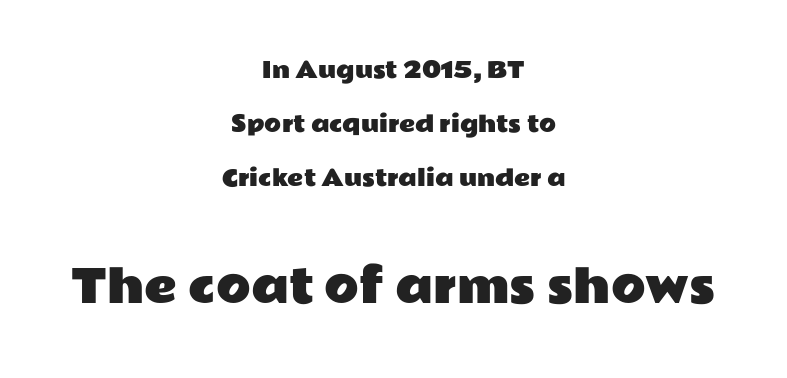
Interline gaps are noticeably wide in this sample. The gaps between neighbouring characters are ordinary and unremarkable. If you squint, the bottom block still reads clearly — it's the larger of the two. The typesetter chose a symmetrical, centered arrangement here. Varying glyph widths throughout — classic text-font behaviour. You can tell it's not italic because the verticals are truly vertical.
